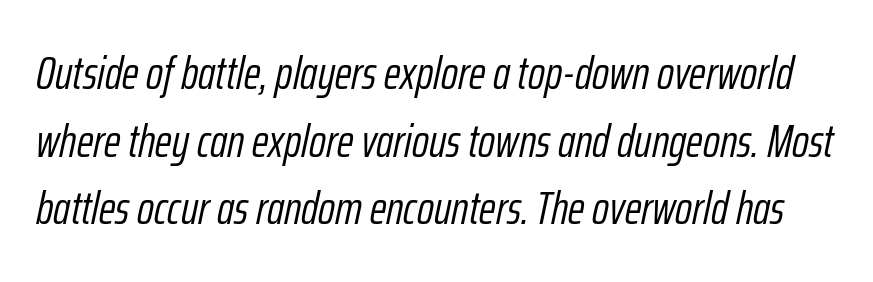
{"italic": "yes", "lean": "right", "slant_degrees": 12, "bold": "no", "weight": "light", "width": "condensed", "stroke_contrast": "low", "x_height": "medium", "monospaced": "no", "underline": "no", "line_spacing": "normal", "line_spacing_ratio": 1.47, "letter_spacing": "normal", "letter_spacing_em": 0.0, "glyph_px": 46}
